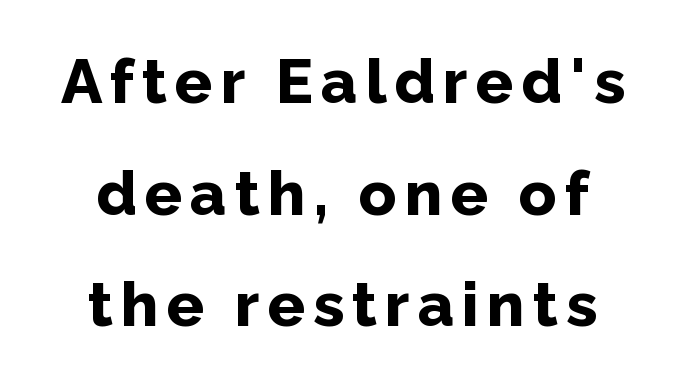
The image shows 62 px bold sans-serif type, upright; set line spacing 1.8x, not underlined; low stroke contrast and a medium x-height.
